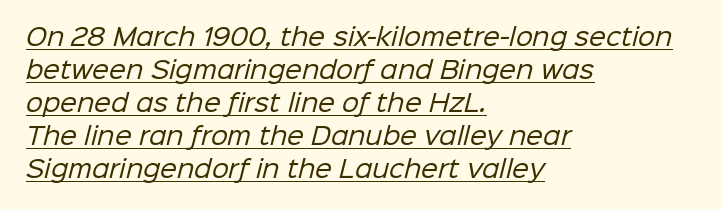
The image shows 24 px text type; set left-aligned, normal line spacing (1.37x), normal letter spacing, underlined.
